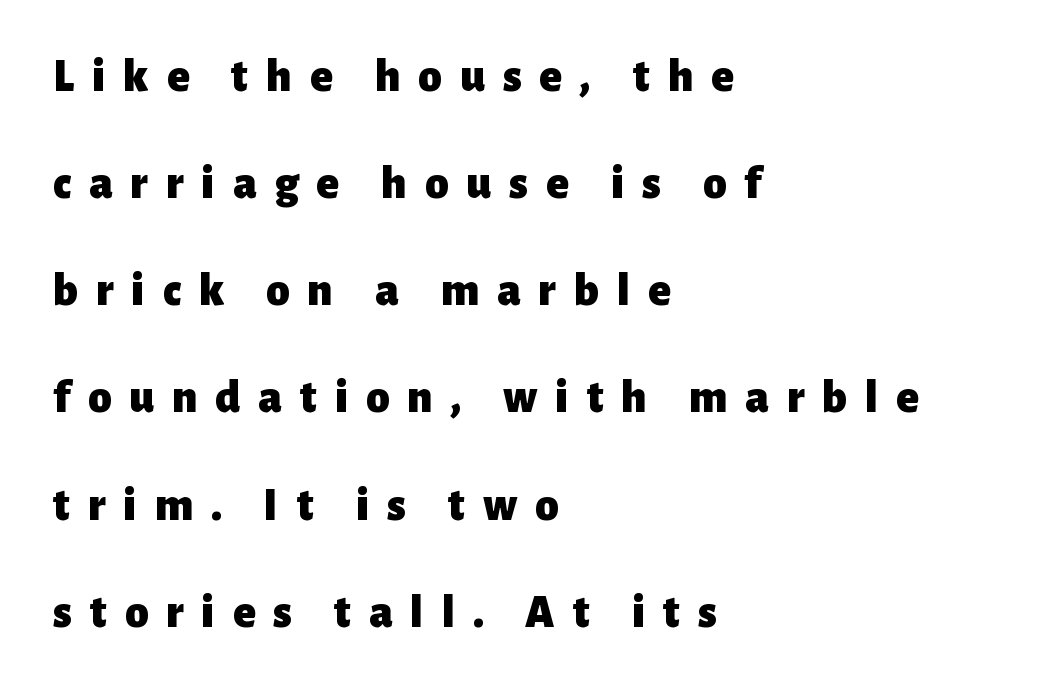
The letters are bold, with thick, heavy strokes. Here the designer chose a conventional face with non-uniform glyph widths. Posture: straight, roman, zero tilt. Regarding leading, the lines here are spaced well apart. Serifs: no, the terminals of the letterforms are clean.
